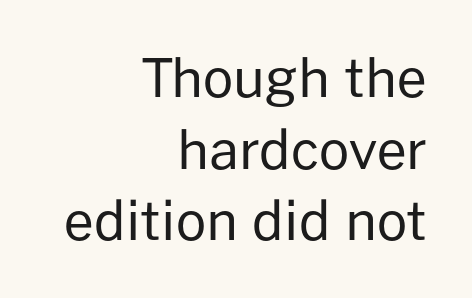
{"serif": "no", "italic": "no", "bold": "no", "weight": "regular", "width": "normal", "stroke_contrast": "low", "x_height": "medium", "monospaced": "no", "underline": "no", "align": "right", "line_spacing": "normal", "line_spacing_ratio": 1.35, "letter_spacing": "normal", "letter_spacing_em": 0.0, "glyph_px": 53}
